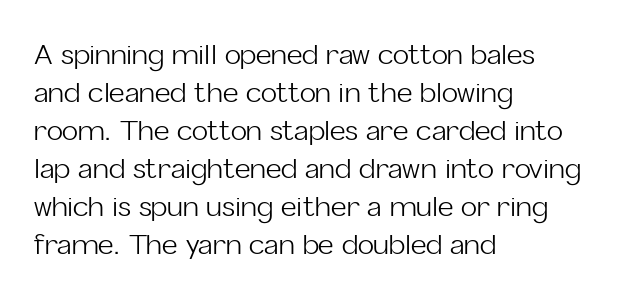
{"italic": "no", "bold": "no", "underline": "no", "align": "left", "line_spacing": "normal", "line_spacing_ratio": 1.41, "letter_spacing": "normal", "letter_spacing_em": 0.0, "glyph_px": 27}
